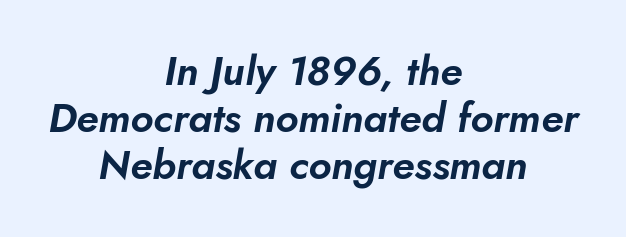
Tracking value appears to be zero — textbook default spacing. The space beneath each line is pristine and unruled. Style check: oblique. Spacing verdict: proportional, widths tailored to each character.
